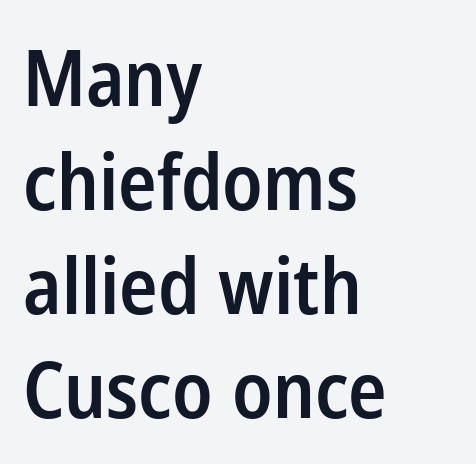
The image shows 77 px semibold, condensed sans-serif type, upright; set left-aligned, normal line spacing (1.35x), normal letter spacing, not underlined; low stroke contrast and a medium x-height.
